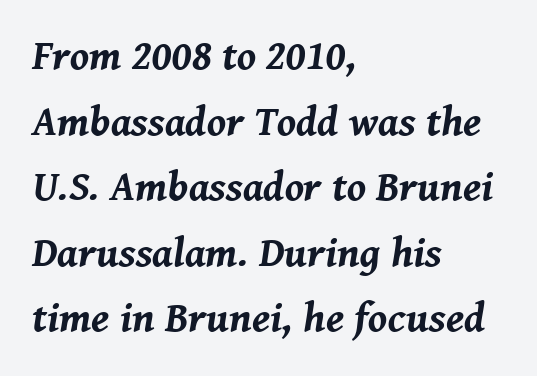
Q: Is the text bold? A: Yes.
Q: Is the text italic (slanted)? A: Yes, it leans right by about 8 degrees.
Q: Is the text underlined? A: No.
Q: How is the paragraph aligned? A: Left-aligned.
Q: Is the spacing between letters normal or unusually wide? A: Normal.
Q: Is the spacing between lines tight, normal or loose? A: Normal.
Q: Width (condensed, normal, or wide)? A: Normal.
Q: Stroke contrast? A: Medium.
Q: x-height? A: Medium.
Q: Monospaced? A: No.
